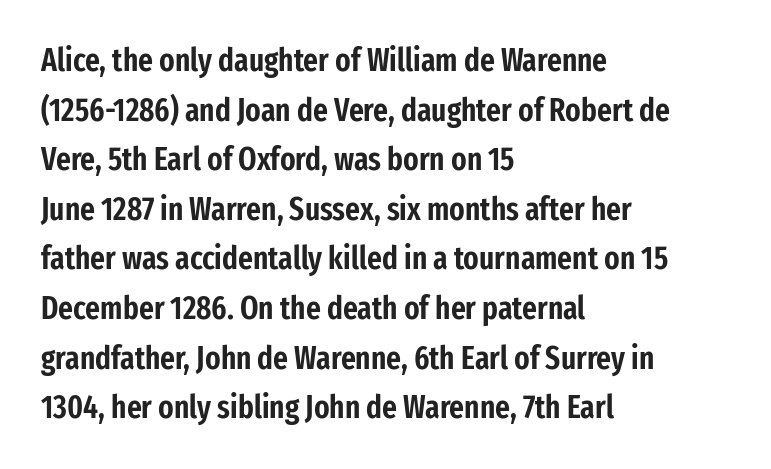
The image shows 32 px condensed sans-serif type, upright; set left-aligned, normal line spacing (1.55x), normal letter spacing, not underlined; low stroke contrast and a medium x-height.
